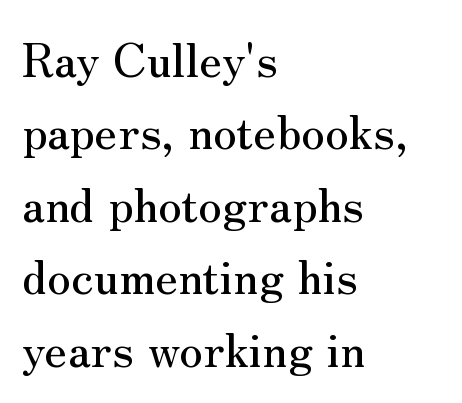
The image shows 47 px serif type, upright; set left-aligned, normal line spacing (1.54x), normal letter spacing, not underlined; medium stroke contrast and a small x-height.
